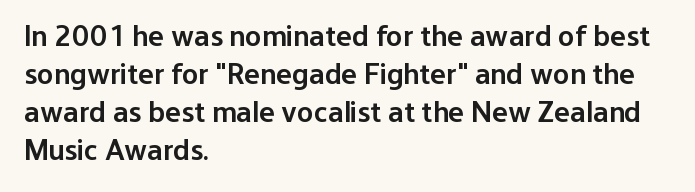
The image shows 30 px semibold sans-serif type, upright; set left-aligned, normal line spacing (1.27x), normal letter spacing, not underlined; low stroke contrast and a medium x-height.
